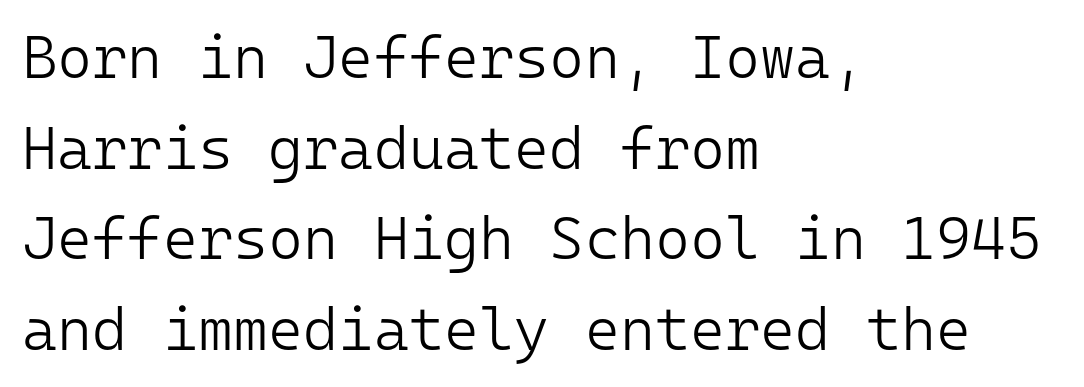
The image shows 60 px light sans-serif type, upright, monospaced; set left-aligned, normal line spacing (1.51x), normal letter spacing, not underlined; low stroke contrast and a medium x-height.
